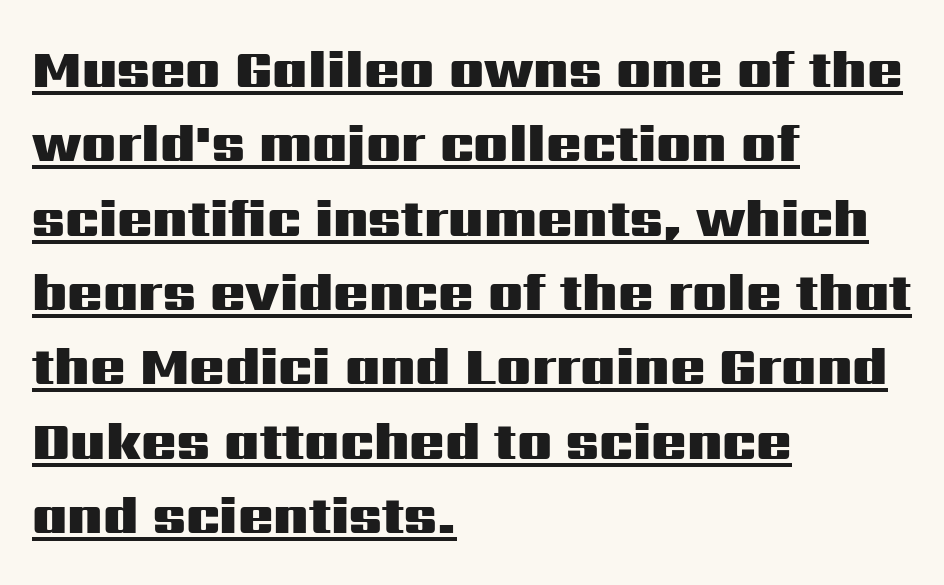
Q: Is the text bold? A: Yes.
Q: Is the text italic (slanted)? A: No, it is upright.
Q: Is the typeface a serif or a sans-serif typeface? A: Sans-serif.
Q: Is the text underlined? A: Yes.
Q: How is the paragraph aligned? A: Left-aligned.
Q: Is the spacing between letters normal or unusually wide? A: Normal.
Q: Is the spacing between lines tight, normal or loose? A: Normal.
Q: Width (condensed, normal, or wide)? A: Wide.
Q: Stroke contrast? A: Medium.
Q: x-height? A: Medium.
Q: Monospaced? A: No.
